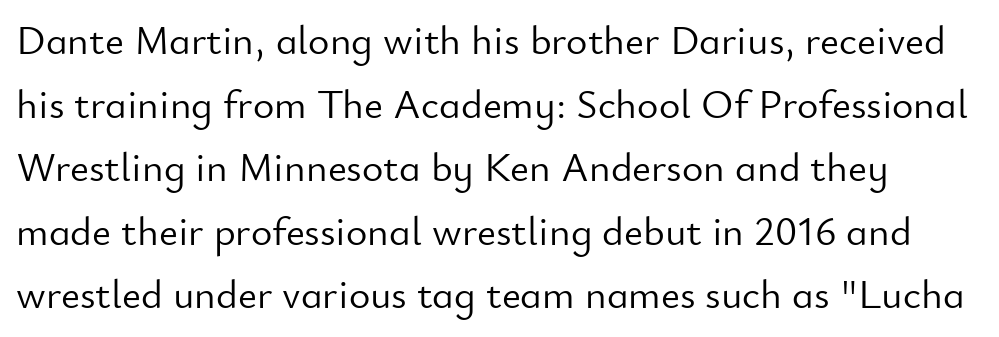
{"serif": "no", "italic": "no", "bold": "no", "weight": "light", "width": "normal", "stroke_contrast": "low", "x_height": "small", "monospaced": "no", "underline": "no", "line_spacing": "normal", "line_spacing_ratio": 1.55, "letter_spacing": "normal", "letter_spacing_em": 0.0, "glyph_px": 41}
